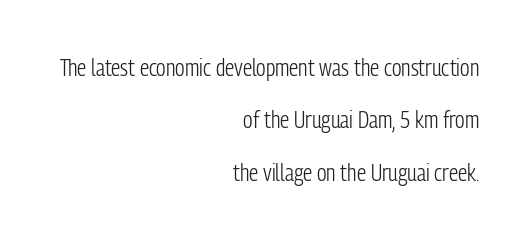
The image shows 23 px text type, upright; set right-aligned, loose line spacing (2.28x), normal letter spacing, not underlined.
